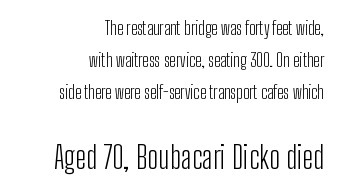
Q: Is the text bold? A: No.
Q: Is the text italic (slanted)? A: No, it is upright.
Q: Is the typeface a serif or a sans-serif typeface? A: Sans-serif.
Q: Is the text underlined? A: No.
Q: How is the paragraph aligned? A: Right-aligned.
Q: Is the spacing between letters normal or unusually wide? A: Normal.
Q: Which block of text is set in a larger size, the first (top) or the second (bottom)? A: The second (bottom) one.
Q: Width (condensed, normal, or wide)? A: Condensed.
Q: Stroke contrast? A: Low.
Q: x-height? A: Medium.
Q: Monospaced? A: No.
